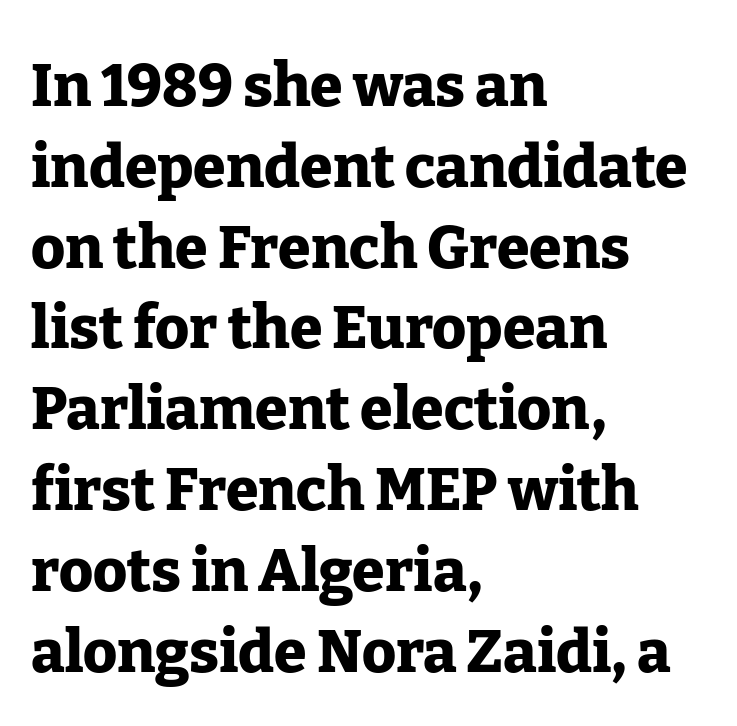
{"serif": "yes", "italic": "no", "bold": "yes", "weight": "heavy", "width": "normal", "stroke_contrast": "low", "x_height": "medium", "monospaced": "no", "underline": "no", "align": "left", "line_spacing": "normal", "line_spacing_ratio": 1.37, "letter_spacing": "normal", "letter_spacing_em": 0.0, "glyph_px": 59}
